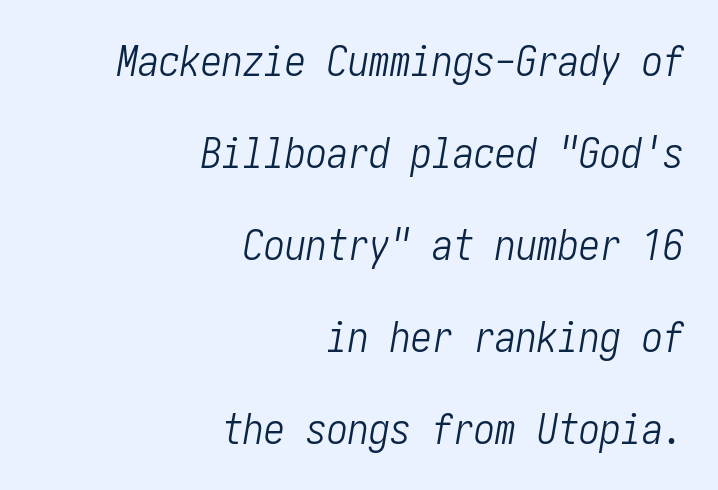
In CSS terms this would be text-align: right. The glyphs look as if they've been sheared to an angle. The area under the type is left untouched. Nothing unusual about the tracking: characters are spaced as the font intends. Notice the wide empty band between every row — that's loose leading. No heavy texture on the line: the type isn't bold.
